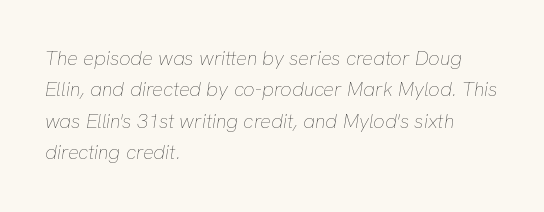
{"italic": "yes", "lean": "right", "slant_degrees": 8, "bold": "no", "underline": "no", "align": "left", "line_spacing": "normal", "line_spacing_ratio": 1.57, "letter_spacing": "normal", "letter_spacing_em": 0.0, "glyph_px": 20}
